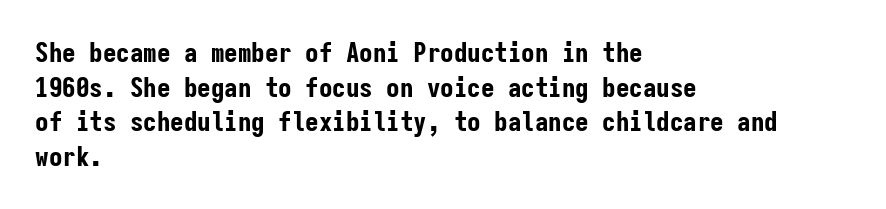
Compared with typical body copy, the letter spacing here is the same. The setting favours the left margin, as ordinary paragraphs usually do. Heft: maximum for text — a bold. Beneath every word, the page is bare. Successive baselines arrive at the customary interval. These lines were composed using upright roman letters.
